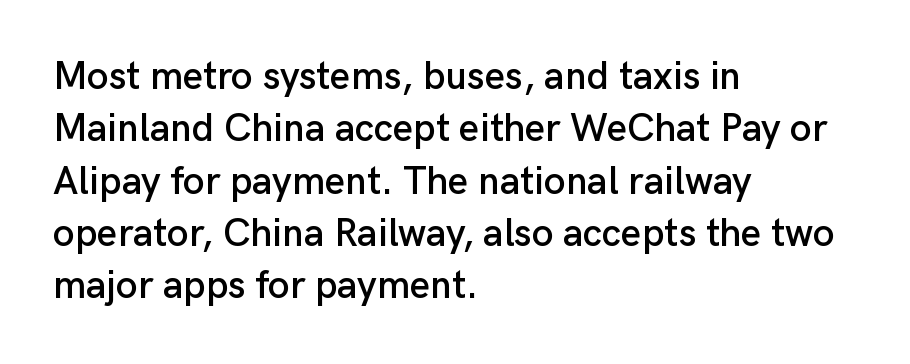
The letters stand upright; this is a roman face. Look at the tracking — it's just the regular setting, nothing added. Unmarked baselines from the first word to the last. The paragraph shown leans on its left margin.
